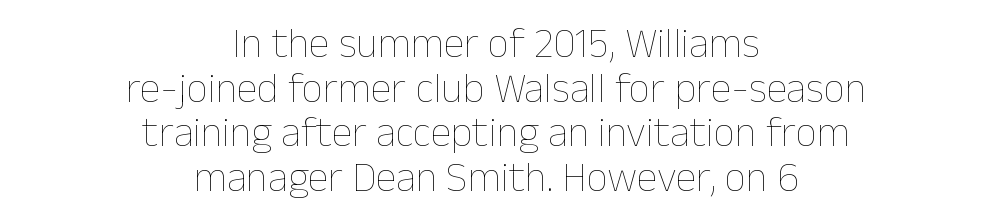
The image shows 42 px thin type, upright; set centered, tight line spacing (1.06x), normal letter spacing, not underlined; low stroke contrast and a medium x-height.
